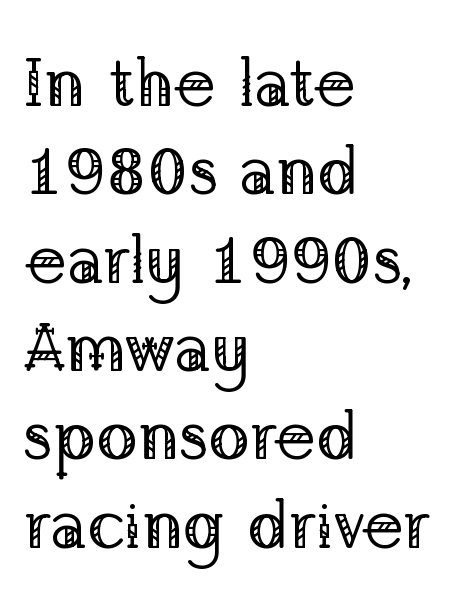
The image shows 69 px regular-weight serif type, upright; set left-aligned, normal line spacing (1.28x), normal letter spacing, not underlined; low stroke contrast and a medium x-height.
